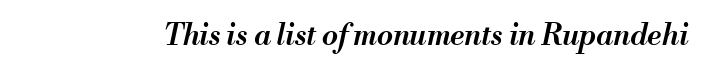
Q: Is the text bold? A: Semi-bold.
Q: Is the text italic (slanted)? A: Yes, it leans right by about 13 degrees.
Q: Is the text underlined? A: No.
Q: Is the spacing between letters normal or unusually wide? A: Normal.
Q: Width (condensed, normal, or wide)? A: Normal.
Q: Stroke contrast? A: Medium.
Q: x-height? A: Small.
Q: Monospaced? A: No.
